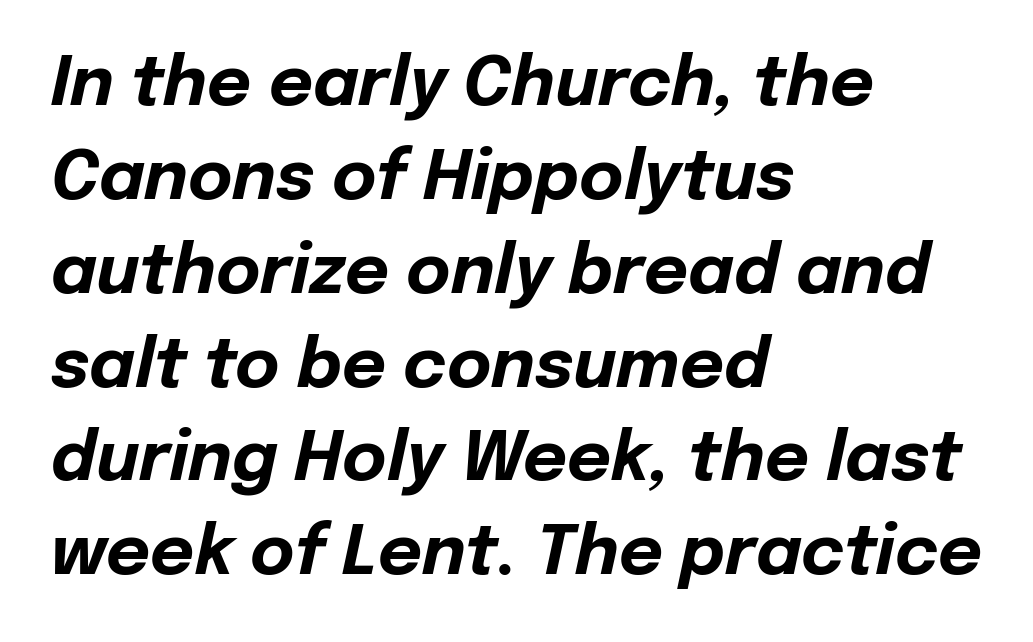
{"italic": "yes", "lean": "right", "slant_degrees": 12, "bold": "yes", "weight": "bold", "width": "normal", "stroke_contrast": "low", "x_height": "medium", "monospaced": "no", "underline": "no", "align": "left", "line_spacing": "normal", "line_spacing_ratio": 1.38, "letter_spacing": "normal", "letter_spacing_em": 0.0, "glyph_px": 68}
